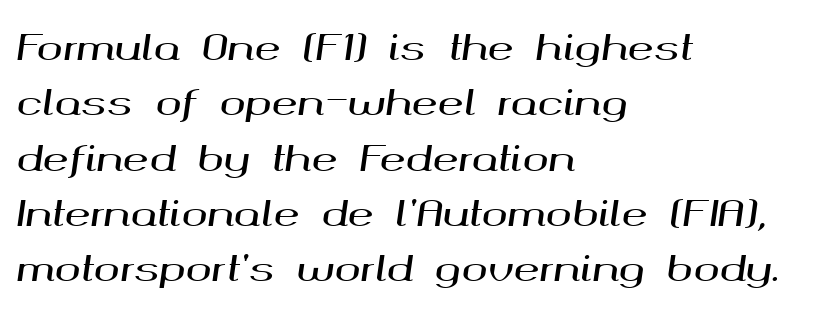
Q: Is the text italic (slanted)? A: Yes, it leans right by about 8 degrees.
Q: Is the text underlined? A: No.
Q: How is the paragraph aligned? A: Left-aligned.
Q: Is the spacing between letters normal or unusually wide? A: Normal.
Q: Is the spacing between lines tight, normal or loose? A: Normal.
Q: Width (condensed, normal, or wide)? A: Wide.
Q: Stroke contrast? A: Medium.
Q: x-height? A: Medium.
Q: Monospaced? A: No.
